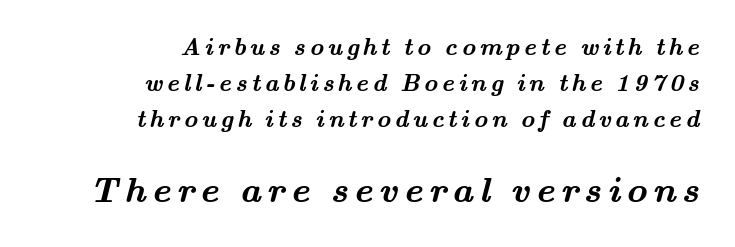
The image shows 36 px semibold, wide serif type; set right-aligned, normal line spacing (1.51x), not underlined; the second (bottom) block is 1.5x larger; medium stroke contrast and a small x-height.
